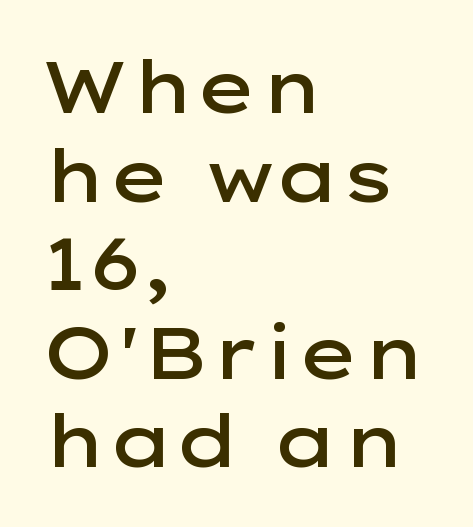
Q: Is the text bold? A: Semi-bold.
Q: Is the text italic (slanted)? A: No, it is upright.
Q: Is the typeface a serif or a sans-serif typeface? A: Sans-serif.
Q: Is the text underlined? A: No.
Q: How is the paragraph aligned? A: Left-aligned.
Q: Is the spacing between letters normal or unusually wide? A: Normal.
Q: Width (condensed, normal, or wide)? A: Wide.
Q: Stroke contrast? A: Low.
Q: x-height? A: Medium.
Q: Monospaced? A: No.
